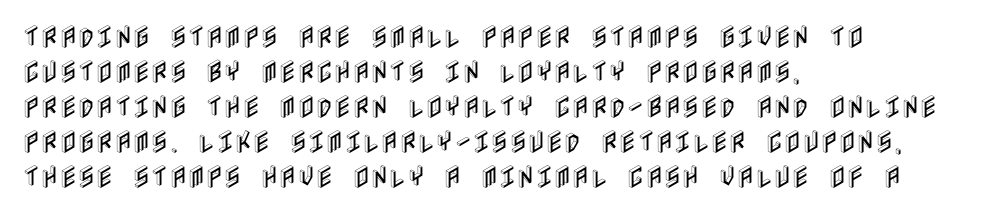
{"italic": "no", "underline": "no", "align": "left", "line_spacing": "normal", "line_spacing_ratio": 1.4, "letter_spacing": "normal", "letter_spacing_em": 0.0, "glyph_px": 25}
